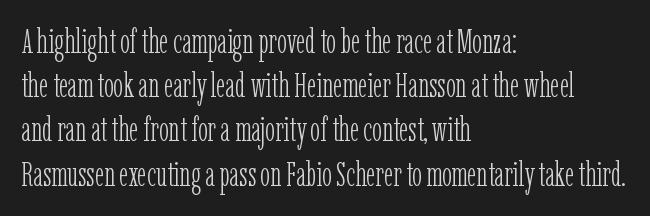
Q: Is the text bold? A: No.
Q: Is the text italic (slanted)? A: No, it is upright.
Q: Is the typeface a serif or a sans-serif typeface? A: Serif.
Q: Is the text underlined? A: No.
Q: How is the paragraph aligned? A: Left-aligned.
Q: Is the spacing between letters normal or unusually wide? A: Normal.
Q: Is the spacing between lines tight, normal or loose? A: Normal.
Q: Width (condensed, normal, or wide)? A: Condensed.
Q: Stroke contrast? A: Low.
Q: x-height? A: Medium.
Q: Monospaced? A: No.
